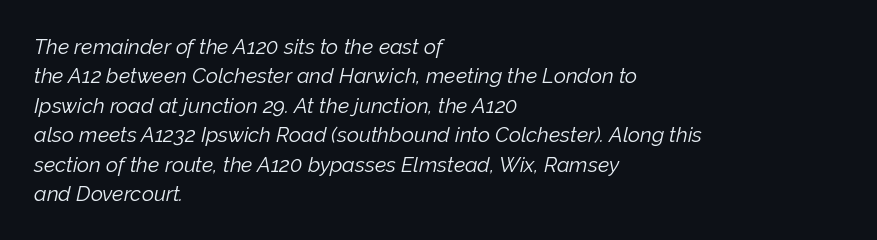
The image shows 21 px text type, italic (leaning right); set left-aligned, normal line spacing (1.4x), normal letter spacing, not underlined.
